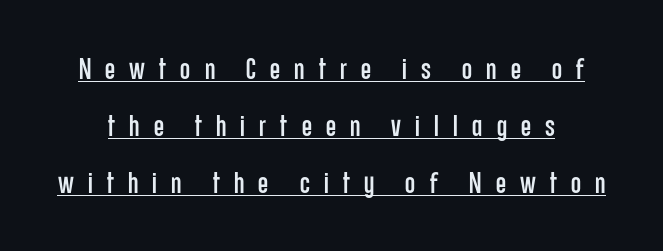
{"serif": "no", "italic": "no", "width": "condensed", "stroke_contrast": "low", "x_height": "large", "monospaced": "no", "underline": "yes", "line_spacing": "loose", "line_spacing_ratio": 1.96, "letter_spacing": "wide", "letter_spacing_em": 0.49, "glyph_px": 29}
